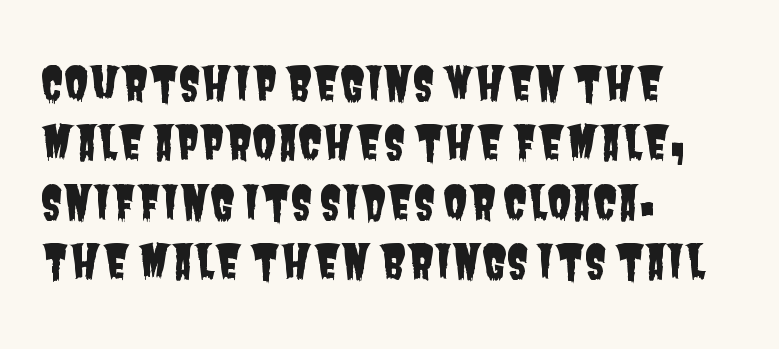
Leading: standard. No word sits above an underline. The typesetter chose a ragged-right arrangement here. This rendering employs a face without finishing strokes, i.e., a sans-serif. Between one letter and the next there's only the usual sliver of space.
